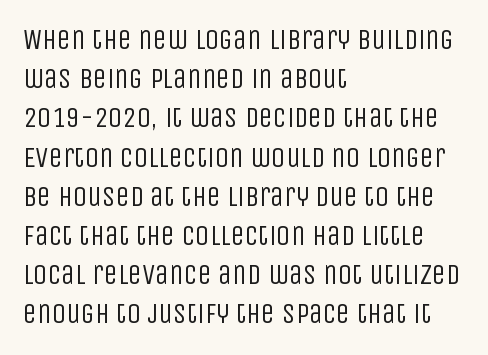
The image shows 28 px regular-weight, condensed sans-serif type, upright; set left-aligned, normal line spacing (1.4x), normal letter spacing, not underlined; low stroke contrast and a large x-height.
